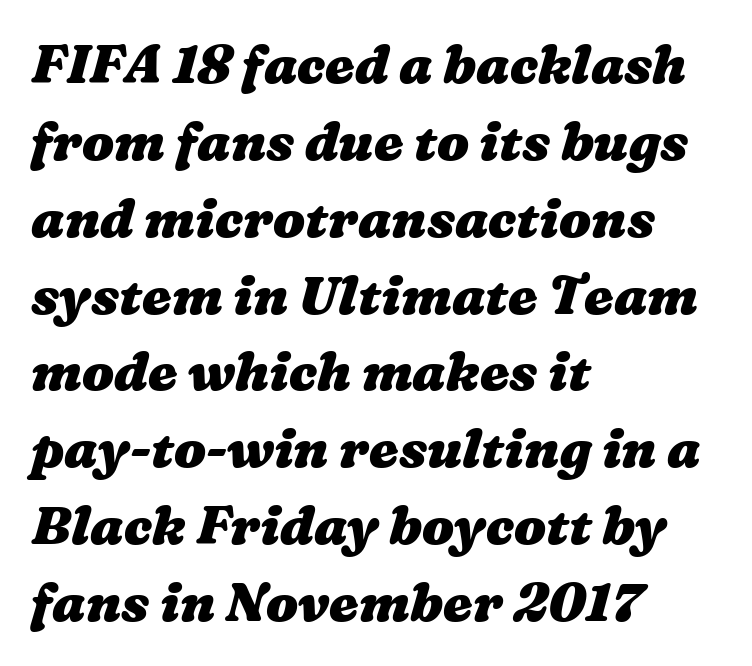
Casual observation: everything's shoved over to the left. You could call the tracking neutral — neither tight nor loose. Any mark beneath the type? The region is blank. Note the varied advance widths — an 'i' is clearly narrower than an 'm'. Is there much room between lines? A standard amount, neither cramped nor airy.
